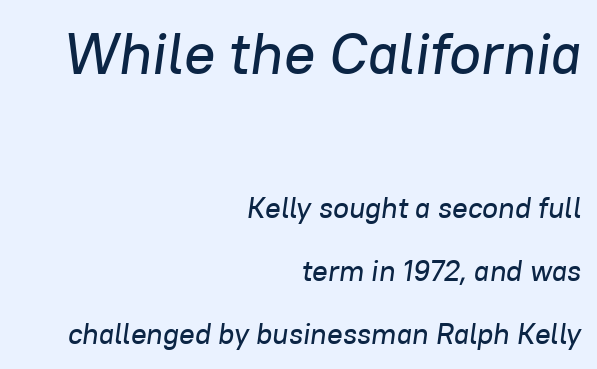
{"italic": "yes", "lean": "right", "slant_degrees": 8, "width": "normal", "stroke_contrast": "low", "x_height": "medium", "monospaced": "no", "underline": "no", "align": "right", "line_spacing": "loose", "line_spacing_ratio": 2.18, "letter_spacing": "normal", "letter_spacing_em": 0.0, "larger_block": "first", "size_ratio": 2.0, "glyph_px": 58}
